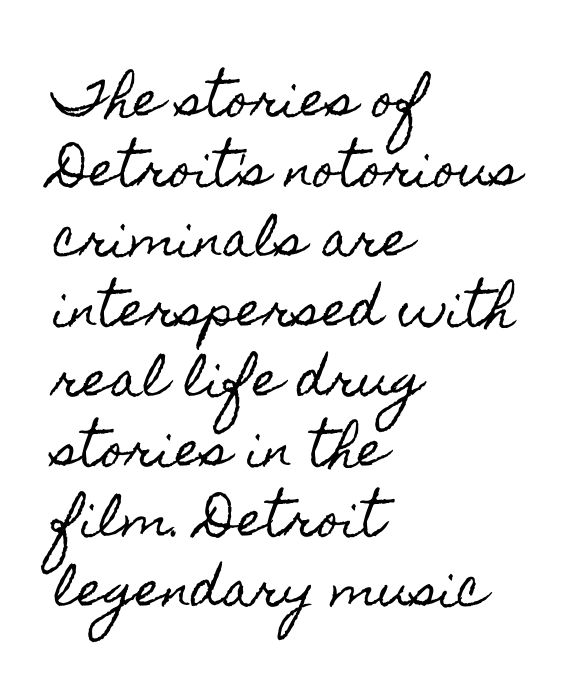
Q: Is the text italic (slanted)? A: Yes.
Q: Is the text underlined? A: No.
Q: How is the paragraph aligned? A: Left-aligned.
Q: Is the spacing between letters normal or unusually wide? A: Normal.
Q: Is the spacing between lines tight, normal or loose? A: Normal.
Q: Width (condensed, normal, or wide)? A: Condensed.
Q: x-height? A: Small.
Q: Monospaced? A: No.
